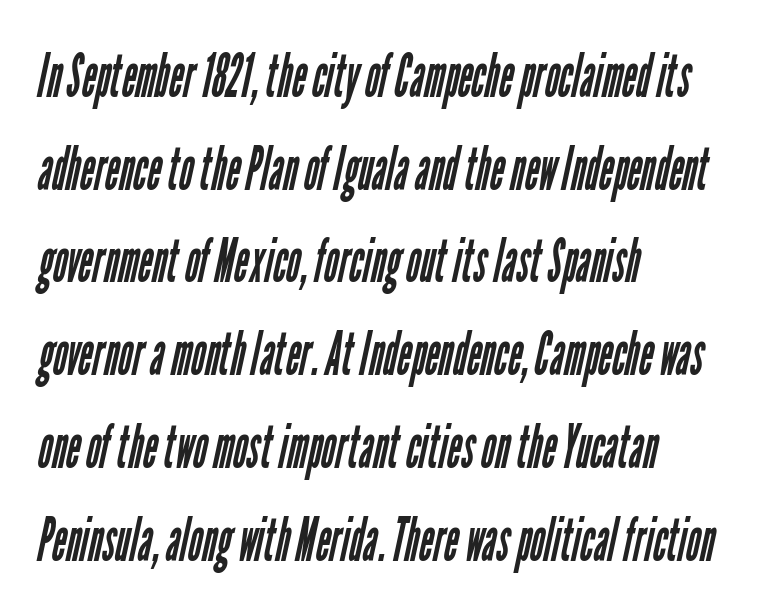
These lines sit exactly where default settings would place them. The gaps between neighbouring characters are ordinary and unremarkable. The text was rendered using a sans face with plain stroke endings. The rendering uses natural spacing where letterforms have individual widths. Caption: multi-line text, flush left, ragged right.
